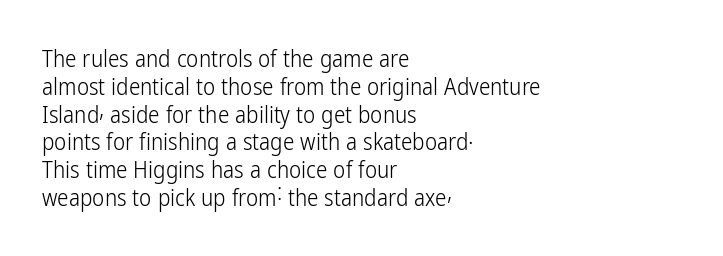
{"italic": "no", "bold": "no", "underline": "no", "align": "left", "line_spacing_ratio": 1.21, "letter_spacing": "normal", "letter_spacing_em": 0.0, "glyph_px": 23}
